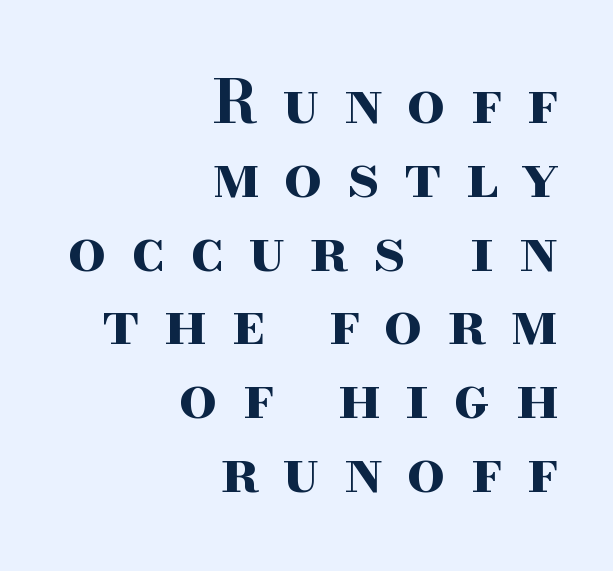
{"serif": "yes", "italic": "no", "bold": "yes", "weight": "bold", "width": "wide", "stroke_contrast": "high", "x_height": "small", "monospaced": "no", "underline": "no", "align": "right", "line_spacing_ratio": 1.23, "letter_spacing": "wide", "letter_spacing_em": 0.4, "glyph_px": 60}
